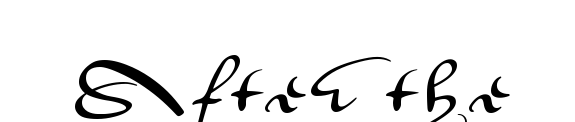
{"serif": "no", "width": "wide", "stroke_contrast": "medium", "x_height": "small", "monospaced": "no", "underline": "no", "glyph_px": 50}
